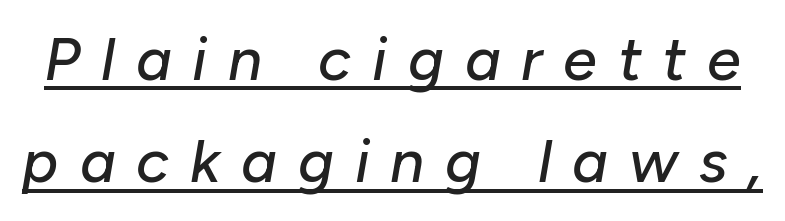
{"italic": "yes", "lean": "right", "slant_degrees": 10, "width": "normal", "stroke_contrast": "low", "x_height": "medium", "monospaced": "no", "underline": "yes", "line_spacing": "normal", "line_spacing_ratio": 1.68, "letter_spacing": "wide", "letter_spacing_em": 0.34, "glyph_px": 61}
